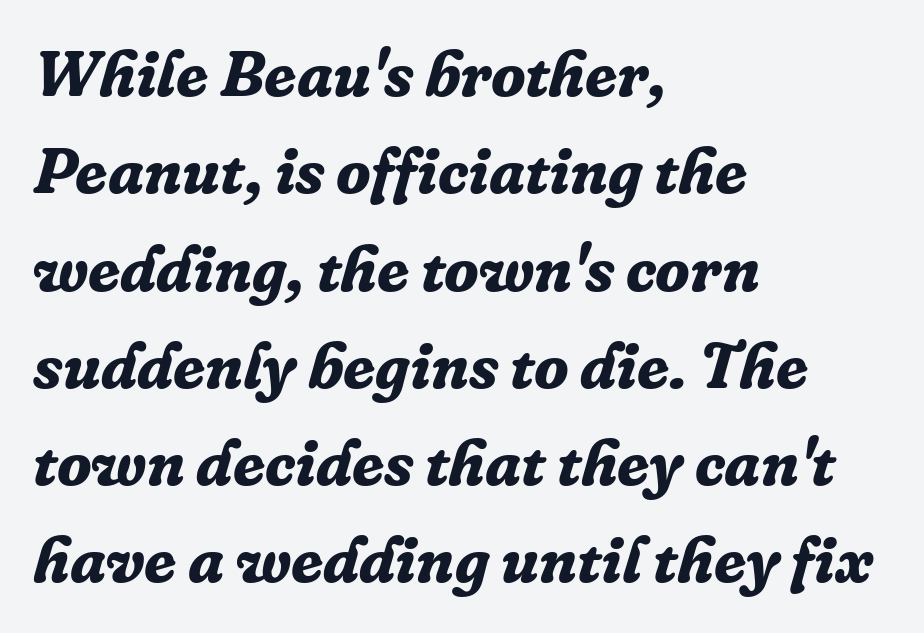
The passage shown is typed in a proportional face where columns would drift. Notice how thick the strokes are: this is what a full bold looks like. In terms of letterspacing, this is plain default setting. What kind of face is this? One with serifs. Does the copy run flush right? No — it runs flush left.
